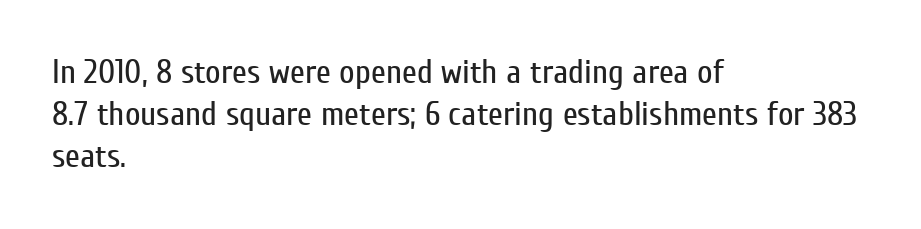
Q: Is the text bold? A: No.
Q: Is the text italic (slanted)? A: No, it is upright.
Q: Is the typeface a serif or a sans-serif typeface? A: Sans-serif.
Q: Is the text underlined? A: No.
Q: How is the paragraph aligned? A: Left-aligned.
Q: Is the spacing between letters normal or unusually wide? A: Normal.
Q: Width (condensed, normal, or wide)? A: Condensed.
Q: Stroke contrast? A: Low.
Q: x-height? A: Medium.
Q: Monospaced? A: No.
